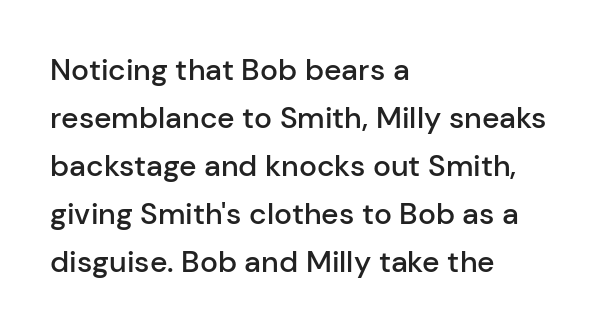
The letters advance in unequal steps, a hallmark of proportional type. Ascenders rise straight up at ninety degrees. Glance below the letters and you will spot only blank space. Is there much room between lines? A standard amount, neither cramped nor airy.
